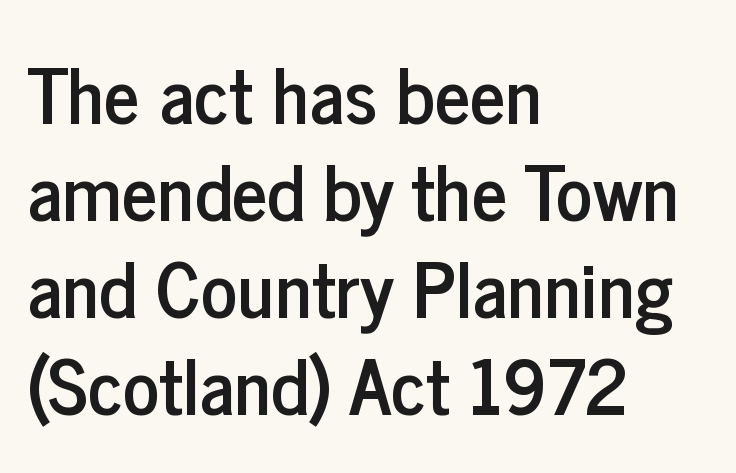
The image shows 77 px condensed sans-serif type, upright; set left-aligned, normal line spacing (1.26x), normal letter spacing, not underlined; low stroke contrast and a medium x-height.
